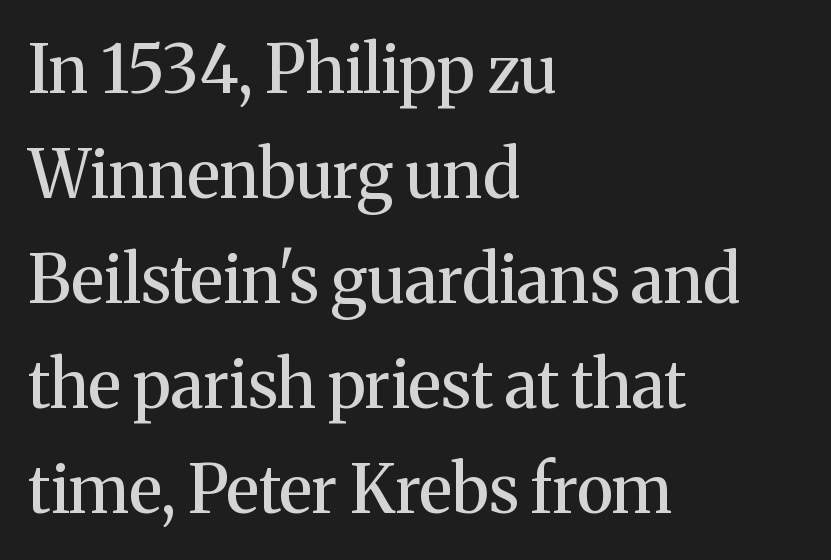
Type without underlining. Reading down the column, the eye jumps a familiar distance to each next line. Standard letterfit; no display-style spreading of the glyphs. Visually the block forms a straight wall on the left and a jagged coastline on the right. You can tell from the footed stems that serif type was used.
